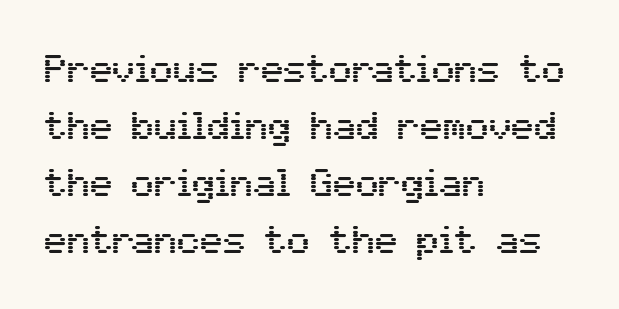
Type without underlining. The lettering holds an erect, upright posture throughout. A normal amount of white space separates one row of letters from the next. In terms of letterspacing, this is plain default setting.
